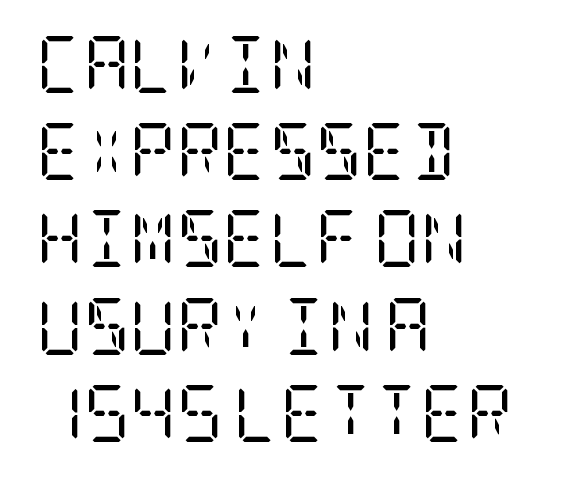
Standard letterfit; no display-style spreading of the glyphs. Weight: in the light-to-regular range. A normal amount of white space separates one row of letters from the next. Designer's note — italics off, roman on. Little horizontal feet cap the strokes, marking this as serif type. The string is rendered with underlining switched off.
